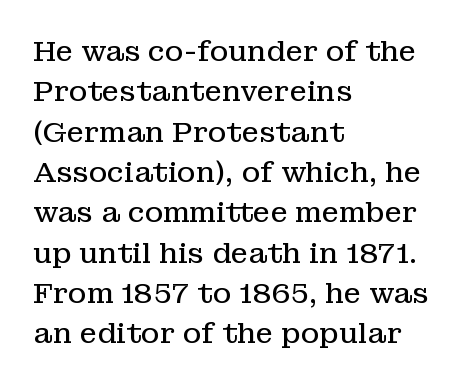
{"serif": "yes", "italic": "no", "bold": "no", "weight": "regular", "width": "normal", "stroke_contrast": "low", "x_height": "medium", "monospaced": "no", "underline": "no", "align": "left", "line_spacing": "normal", "line_spacing_ratio": 1.44, "letter_spacing": "normal", "letter_spacing_em": 0.0, "glyph_px": 28}
